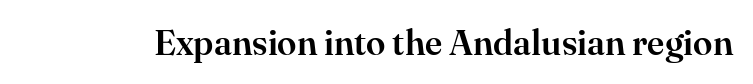
Q: Is the text italic (slanted)? A: No, it is upright.
Q: Is the typeface a serif or a sans-serif typeface? A: Serif.
Q: Is the text underlined? A: No.
Q: Is the spacing between letters normal or unusually wide? A: Normal.
Q: Width (condensed, normal, or wide)? A: Normal.
Q: Stroke contrast? A: High.
Q: x-height? A: Small.
Q: Monospaced? A: No.
